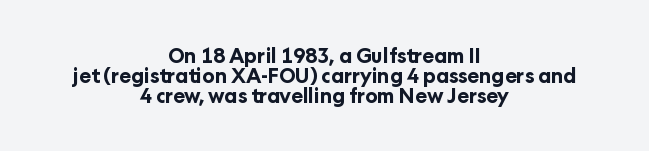
Q: Is the text bold? A: Yes.
Q: Is the text italic (slanted)? A: No, it is upright.
Q: Is the text underlined? A: No.
Q: How is the paragraph aligned? A: Centered.
Q: Is the spacing between letters normal or unusually wide? A: Normal.
Q: Is the spacing between lines tight, normal or loose? A: Tight.
